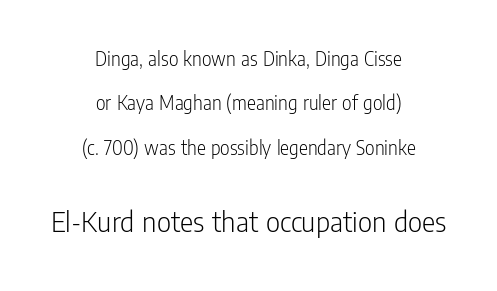
The image shows 31 px light, condensed sans-serif type, upright; set centered, loose line spacing (2.11x), normal letter spacing, not underlined; the second (bottom) block is 1.48x larger; low stroke contrast and a medium x-height.
